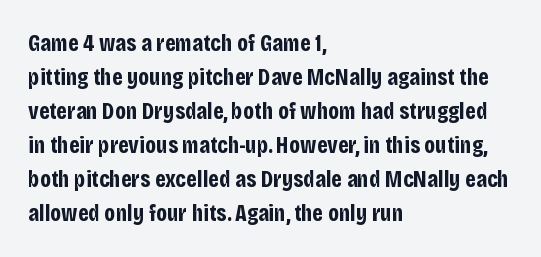
Q: Is the text bold? A: Yes.
Q: Is the text italic (slanted)? A: No, it is upright.
Q: Is the text underlined? A: No.
Q: How is the paragraph aligned? A: Left-aligned.
Q: Is the spacing between letters normal or unusually wide? A: Normal.
Q: Is the spacing between lines tight, normal or loose? A: Normal.
